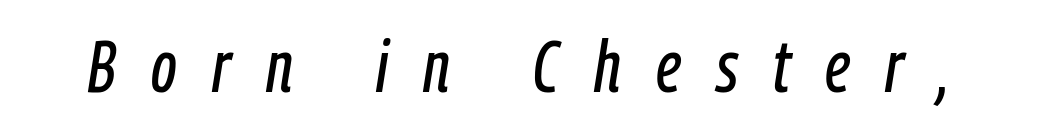
{"italic": "yes", "lean": "right", "slant_degrees": 9, "width": "condensed", "stroke_contrast": "low", "x_height": "medium", "monospaced": "no", "underline": "no", "letter_spacing": "wide", "letter_spacing_em": 0.49, "glyph_px": 72}
